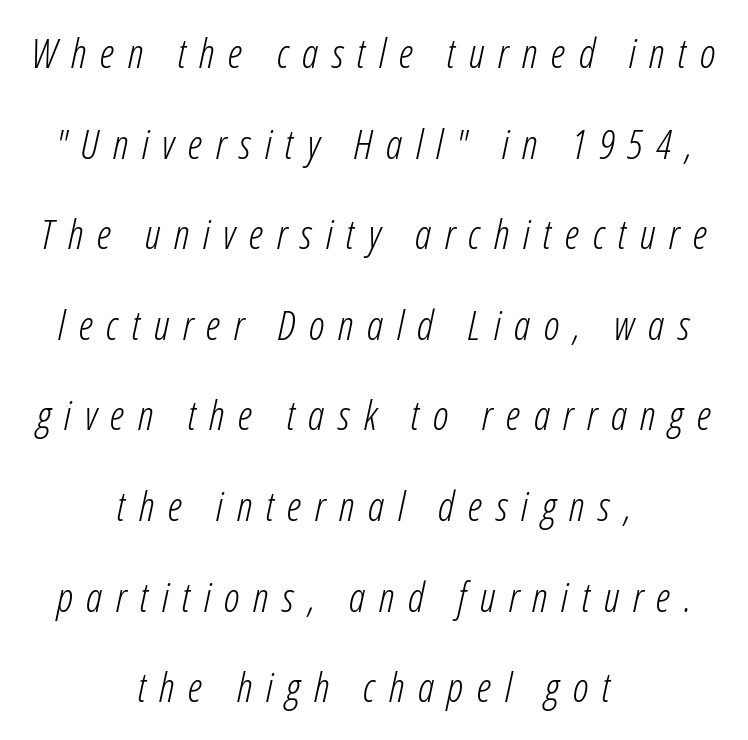
Summary of weight: not heavy and not bold. The string is rendered with underlining switched off. Is the letter spacing exaggerated? Yes — the characters are pushed far apart. This sample has the flowing, uneven cadence of proportional lettering.
